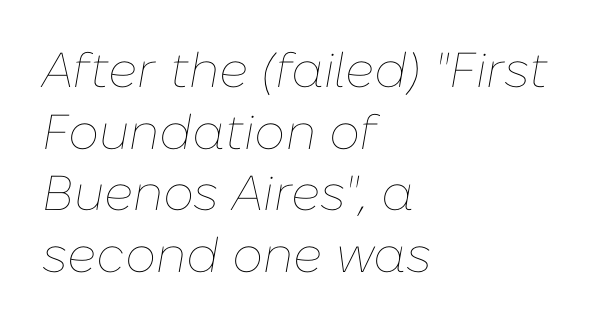
The image shows 49 px thin type, italic (leaning right); set left-aligned, normal line spacing (1.26x), normal letter spacing, not underlined; low stroke contrast and a medium x-height.
